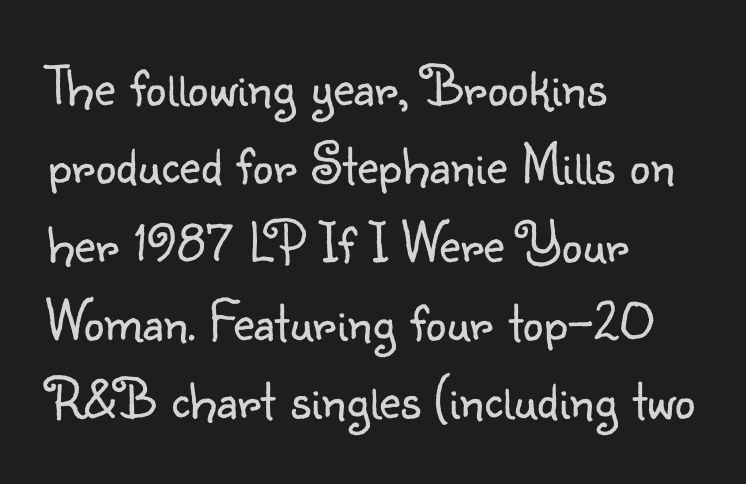
The image shows 58 px light sans-serif type, upright; set left-aligned, normal line spacing (1.35x), normal letter spacing, not underlined; low stroke contrast and a small x-height.
